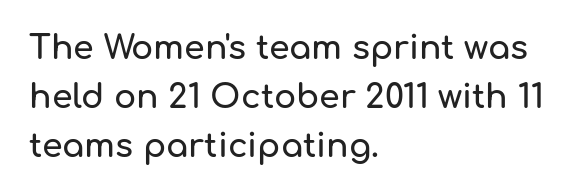
The image shows 33 px sans-serif type, upright; set left-aligned, normal line spacing (1.49x), normal letter spacing, not underlined; low stroke contrast and a medium x-height.
